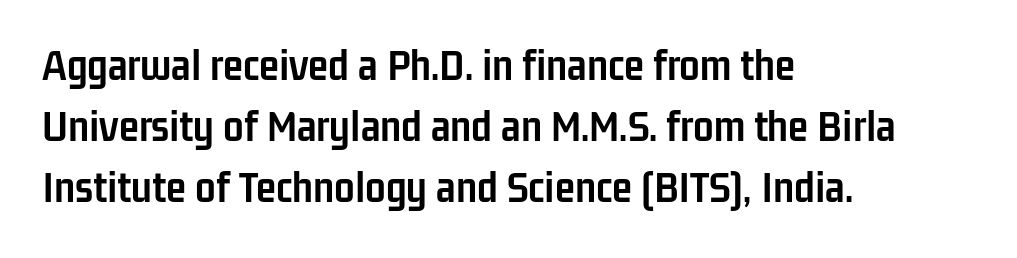
Each line starts at the same left margin while the right side varies. Note: no serifs on the glyphs. Anything drawn beneath the words? Only blank space. The characters look thick and weighty, a clear bold.
